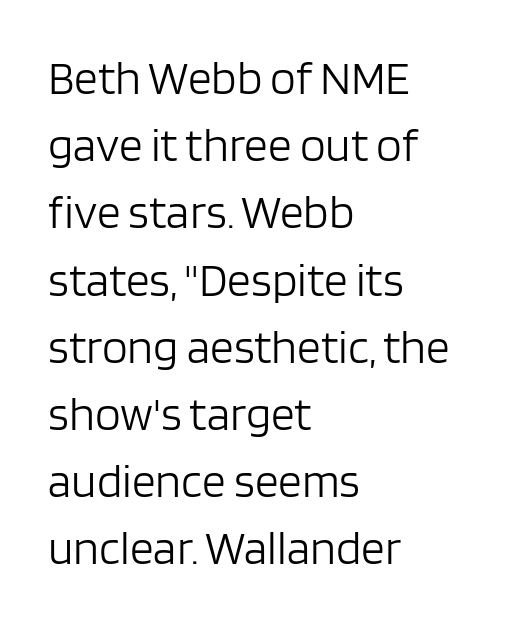
Q: Is the text bold? A: No.
Q: Is the text italic (slanted)? A: No, it is upright.
Q: Is the typeface a serif or a sans-serif typeface? A: Sans-serif.
Q: Is the text underlined? A: No.
Q: How is the paragraph aligned? A: Left-aligned.
Q: Is the spacing between letters normal or unusually wide? A: Normal.
Q: Is the spacing between lines tight, normal or loose? A: Normal.
Q: Width (condensed, normal, or wide)? A: Normal.
Q: Stroke contrast? A: Low.
Q: x-height? A: Large.
Q: Monospaced? A: No.
